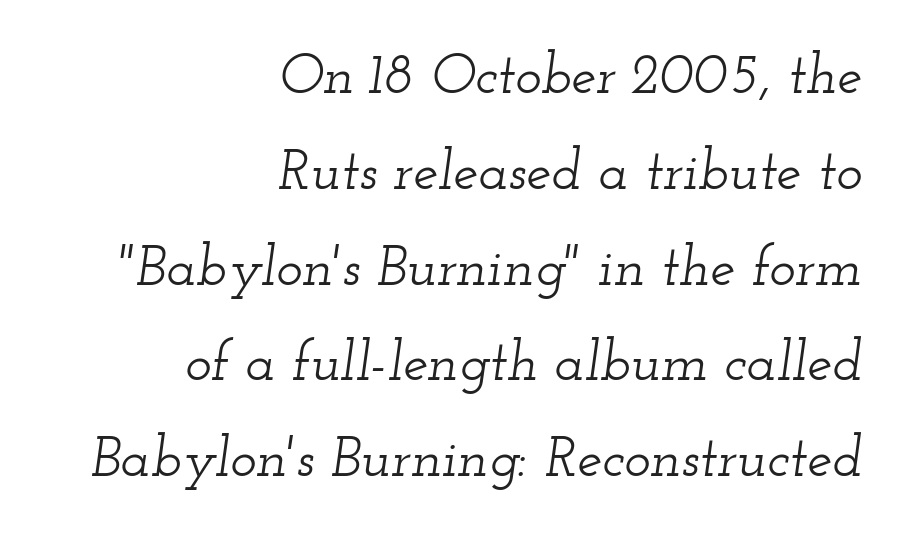
{"serif": "yes", "italic": "yes", "lean": "right", "slant_degrees": 12, "width": "wide", "stroke_contrast": "low", "x_height": "small", "monospaced": "no", "underline": "no", "align": "right", "line_spacing_ratio": 1.71, "letter_spacing": "normal", "letter_spacing_em": 0.0, "glyph_px": 56}
